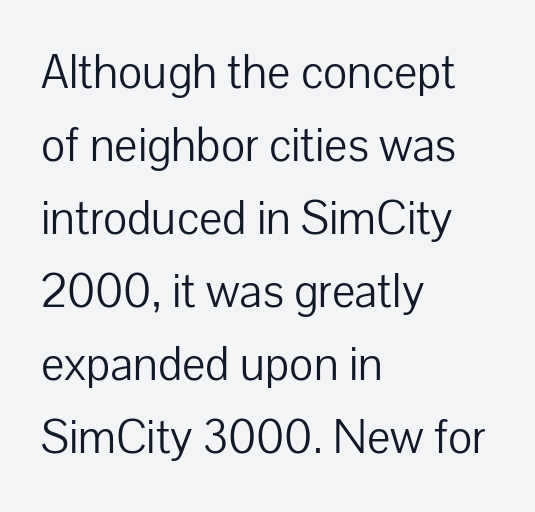
Q: Is the text bold? A: No.
Q: Is the text italic (slanted)? A: No, it is upright.
Q: Is the typeface a serif or a sans-serif typeface? A: Sans-serif.
Q: Is the text underlined? A: No.
Q: How is the paragraph aligned? A: Left-aligned.
Q: Is the spacing between letters normal or unusually wide? A: Normal.
Q: Is the spacing between lines tight, normal or loose? A: Normal.
Q: Width (condensed, normal, or wide)? A: Normal.
Q: Stroke contrast? A: Low.
Q: x-height? A: Medium.
Q: Monospaced? A: No.
